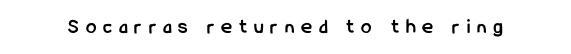
Tracking here is generous; glyphs stand well apart from one another. The axis of the letterforms is exactly vertical. Descenders are the only things crossing below the line. Notice how thick the strokes are: this is what a full bold looks like.
